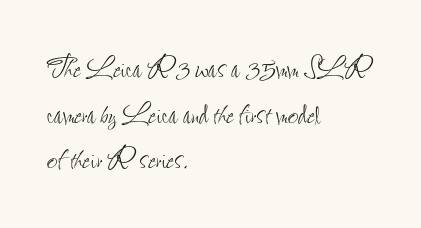
The image shows 37 px thin, condensed type; set left-aligned, line spacing 1.23x, normal letter spacing, not underlined; low stroke contrast and a small x-height.
